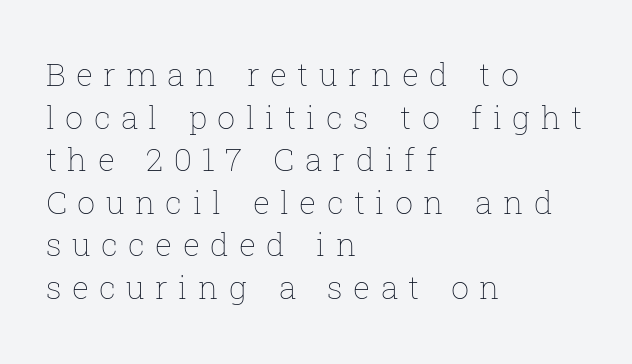
Q: Is the text bold? A: No.
Q: Is the text italic (slanted)? A: No, it is upright.
Q: Is the text underlined? A: No.
Q: How is the paragraph aligned? A: Left-aligned.
Q: Is the spacing between letters normal or unusually wide? A: Unusually wide.
Q: Is the spacing between lines tight, normal or loose? A: Normal.
Q: Width (condensed, normal, or wide)? A: Normal.
Q: Stroke contrast? A: Low.
Q: x-height? A: Medium.
Q: Monospaced? A: No.
